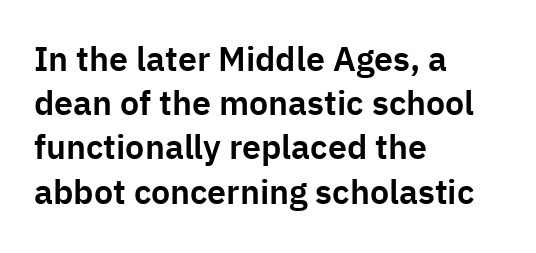
Q: Is the text italic (slanted)? A: No, it is upright.
Q: Is the typeface a serif or a sans-serif typeface? A: Sans-serif.
Q: Is the text underlined? A: No.
Q: How is the paragraph aligned? A: Left-aligned.
Q: Is the spacing between letters normal or unusually wide? A: Normal.
Q: Is the spacing between lines tight, normal or loose? A: Normal.
Q: Width (condensed, normal, or wide)? A: Normal.
Q: Stroke contrast? A: Low.
Q: x-height? A: Medium.
Q: Monospaced? A: No.
